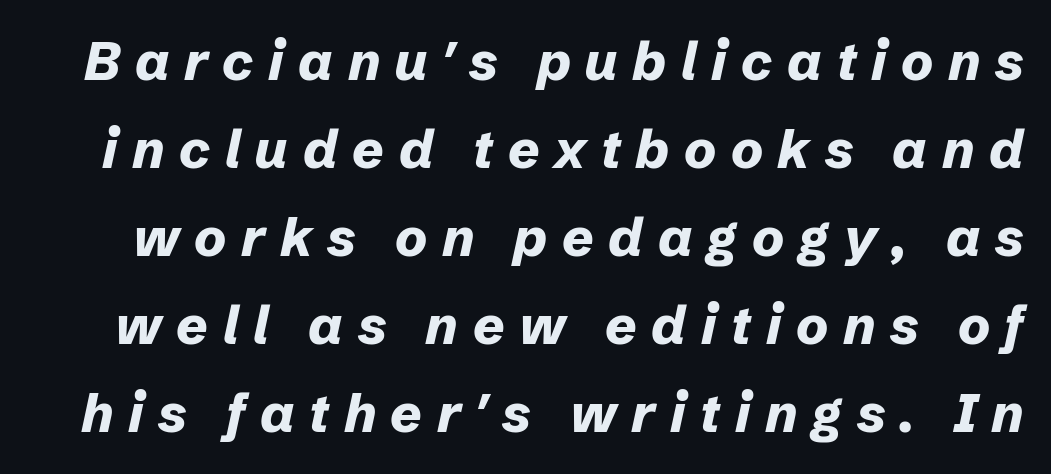
The image shows 54 px bold type, italic (leaning right); set normal line spacing (1.63x), unusually wide letter spacing (+0.27 em), not underlined; low stroke contrast and a medium x-height.
